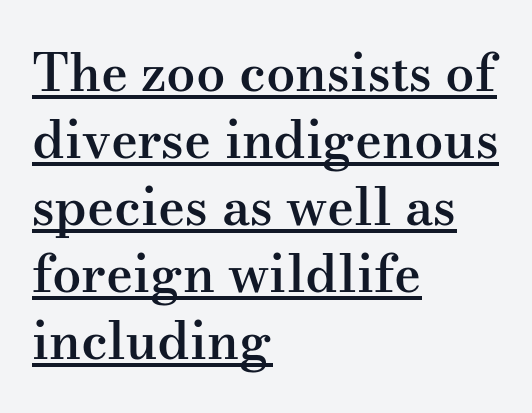
Note: serifs present on the glyphs. Proportional: the letters do not fall into vertical columns. Posture: upright roman. Compared with typical paragraphs, the rows here are spaced about the same. A somewhat darkened texture: the type is semibold rather than bold.
